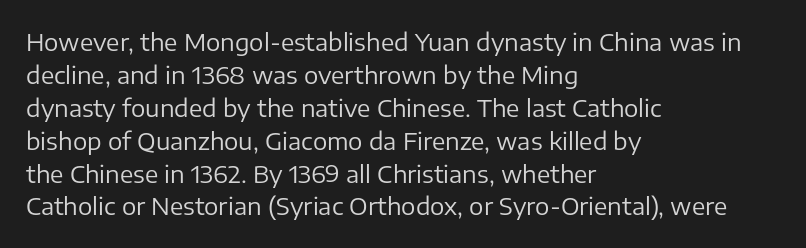
These lines stack with their left ends in a neat column. Letters rest on an invisible, unmarked baseline. The lines sit at an ordinary, default distance from one another. The type sits square on the baseline with zero lean. No letter is thick-stroked: the sample isn't bold. Default kerning and tracking; the words read as compact shapes.
